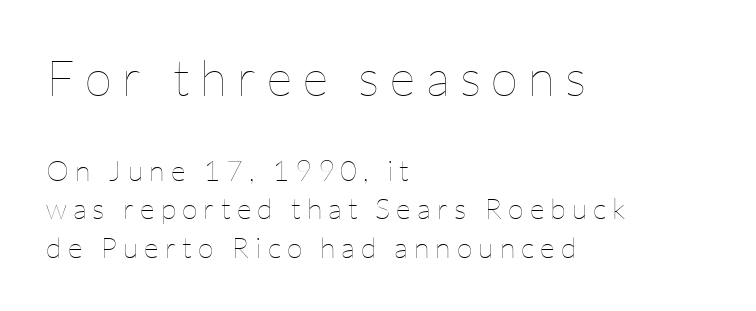
Q: Is the text bold? A: No.
Q: Is the text italic (slanted)? A: No, it is upright.
Q: Is the text underlined? A: No.
Q: How is the paragraph aligned? A: Left-aligned.
Q: Is the spacing between letters normal or unusually wide? A: Unusually wide.
Q: Is the spacing between lines tight, normal or loose? A: Normal.
Q: Which block of text is set in a larger size, the first (top) or the second (bottom)? A: The first (top) one.
Q: Width (condensed, normal, or wide)? A: Normal.
Q: Stroke contrast? A: Low.
Q: x-height? A: Medium.
Q: Monospaced? A: No.
